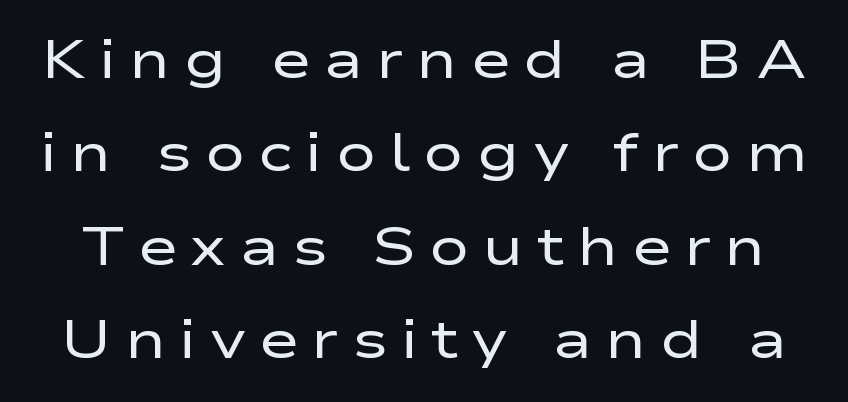
{"serif": "no", "italic": "no", "bold": "no", "weight": "regular", "width": "wide", "stroke_contrast": "low", "x_height": "medium", "monospaced": "no", "underline": "no", "line_spacing_ratio": 1.73, "letter_spacing": "wide", "letter_spacing_em": 0.24, "glyph_px": 54}
